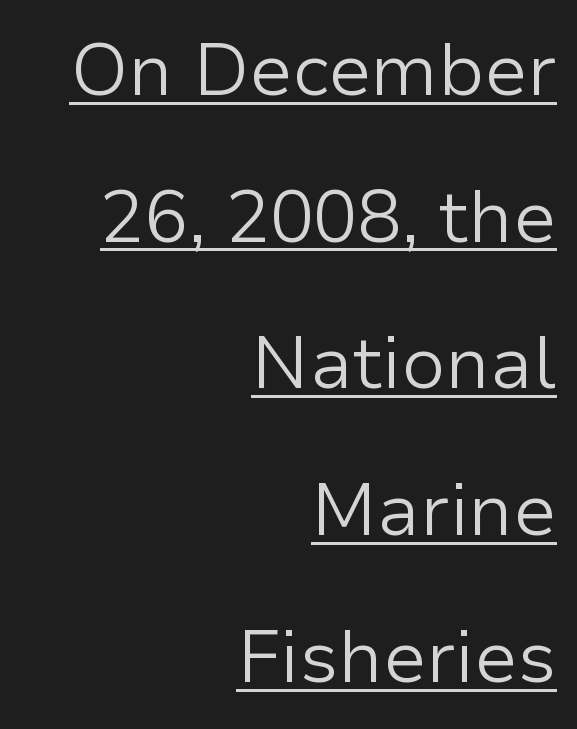
The image shows 73 px light sans-serif type, upright; set right-aligned, loose line spacing (2.01x), normal letter spacing, underlined; low stroke contrast and a medium x-height.
